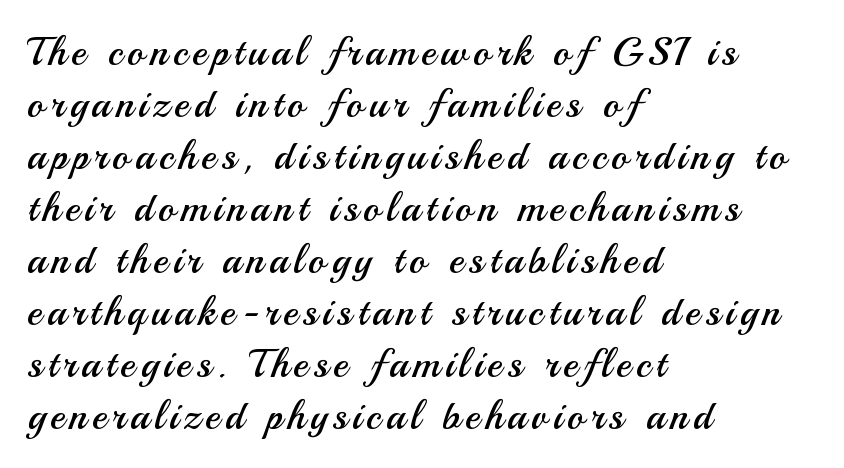
One glance says typical: line gaps are just what's usual. The passage shown is typeset with a sans-serif family. Line starts are locked; line ends wander. Spacing verdict: proportional, widths tailored to each character. On a weight scale, this lands at 450 or below.
